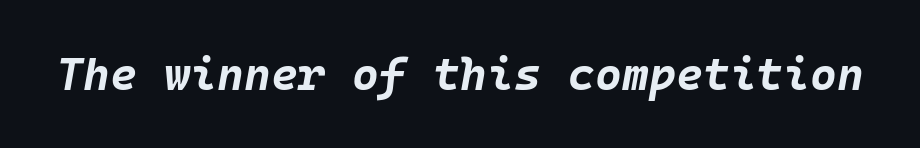
Standard letterfit; no display-style spreading of the glyphs. Compared with ordinary roman type, these characters are visibly tilted. Fixed-width glyphs throughout — classic coding-font behaviour. These words are printed bold, with thick strokes throughout. Check under the words: just untouched page.
